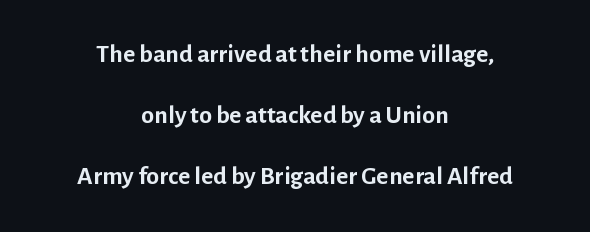
It's the straight-up-and-down kind of type. The strokes are fattened all the way to bold. The foot of each line stays bare and open. The line-height multiplier appears high, well above default. Between one letter and the next there's only the usual sliver of space.
